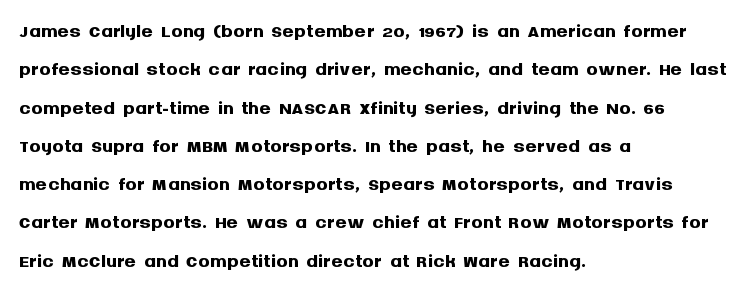
Q: Is the text bold? A: Yes.
Q: Is the text italic (slanted)? A: No, it is upright.
Q: Is the typeface a serif or a sans-serif typeface? A: Sans-serif.
Q: Is the text underlined? A: No.
Q: How is the paragraph aligned? A: Left-aligned.
Q: Is the spacing between letters normal or unusually wide? A: Normal.
Q: Is the spacing between lines tight, normal or loose? A: Normal.
Q: Width (condensed, normal, or wide)? A: Normal.
Q: Stroke contrast? A: Medium.
Q: x-height? A: Large.
Q: Monospaced? A: No.
